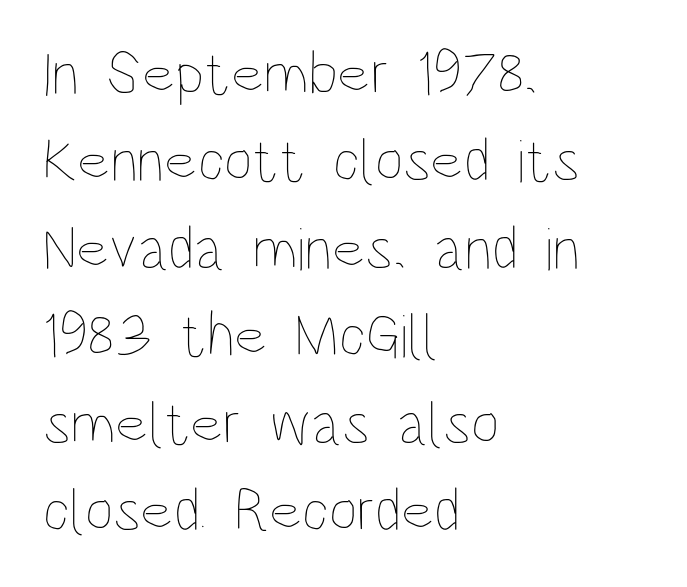
{"italic": "no", "bold": "no", "weight": "thin", "width": "condensed", "stroke_contrast": "low", "x_height": "large", "monospaced": "no", "underline": "no", "align": "left", "line_spacing": "normal", "line_spacing_ratio": 1.41, "letter_spacing": "normal", "letter_spacing_em": 0.0, "glyph_px": 62}
